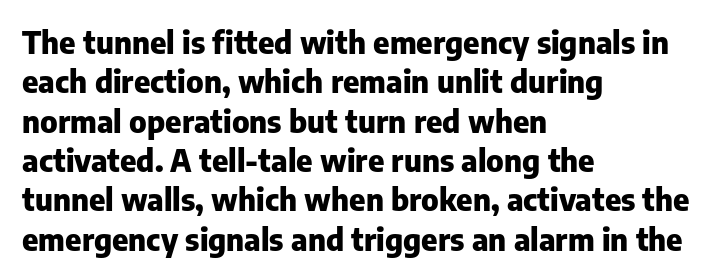
The image shows 31 px heavy sans-serif type, upright; set left-aligned, normal line spacing (1.27x), normal letter spacing, not underlined; low stroke contrast and a medium x-height.
